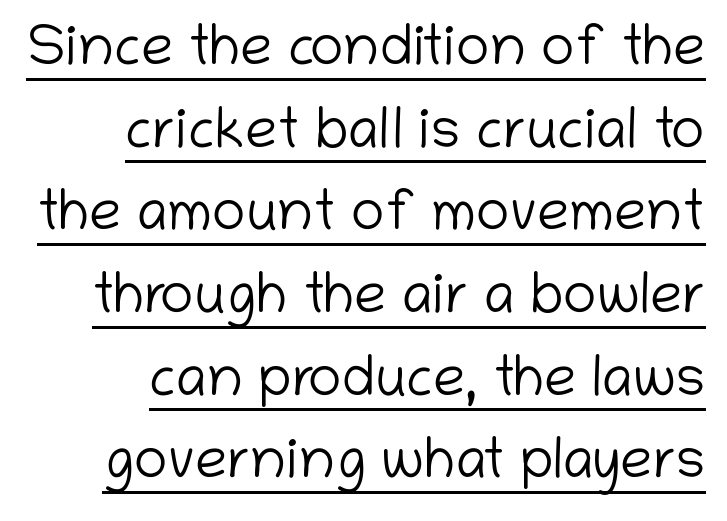
{"serif": "no", "italic": "no", "bold": "no", "weight": "light", "width": "normal", "stroke_contrast": "low", "x_height": "medium", "monospaced": "no", "underline": "yes", "align": "right", "line_spacing": "normal", "line_spacing_ratio": 1.45, "letter_spacing": "normal", "letter_spacing_em": 0.0, "glyph_px": 57}
